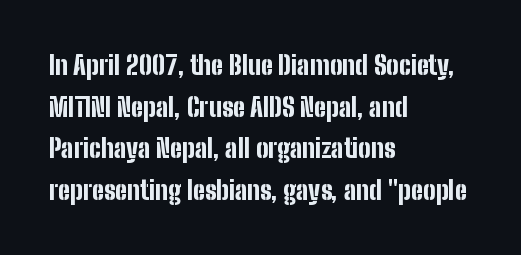
Q: Is the text bold? A: Yes.
Q: Is the text italic (slanted)? A: No, it is upright.
Q: Is the text underlined? A: No.
Q: How is the paragraph aligned? A: Left-aligned.
Q: Is the spacing between letters normal or unusually wide? A: Normal.
Q: Is the spacing between lines tight, normal or loose? A: Normal.
